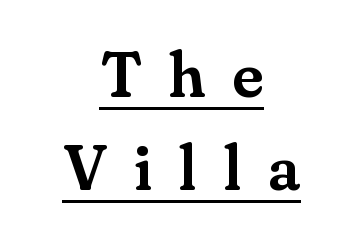
{"serif": "yes", "italic": "no", "width": "normal", "stroke_contrast": "medium", "x_height": "small", "monospaced": "no", "underline": "yes", "align": "center", "line_spacing": "normal", "line_spacing_ratio": 1.47, "letter_spacing": "wide", "letter_spacing_em": 0.42, "glyph_px": 63}
